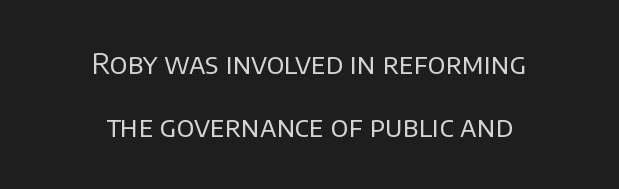
The typeface has the unassuming heft of standard copy or less. A roman cut, with each character standing at attention. Regarding serifs, this sample does without them. This rendering features lettering with no underline. Nothing unusual about the tracking: characters are spaced as the font intends.
